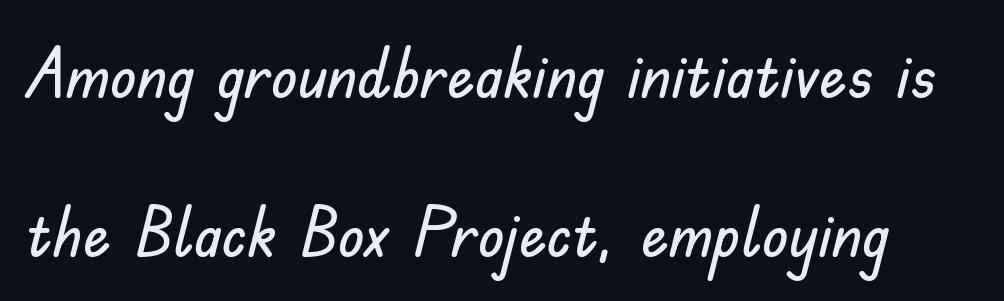
The image shows 69 px sans-serif type; set loose line spacing (2.3x), normal letter spacing, not underlined; low stroke contrast and a small x-height.
